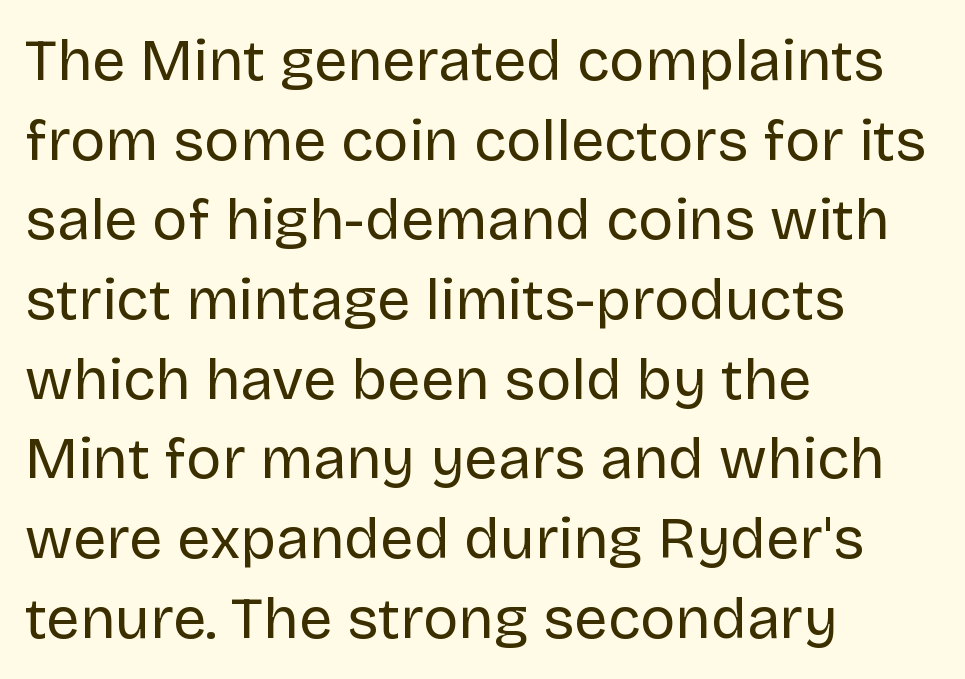
The image shows 59 px regular-weight sans-serif type, upright; set left-aligned, normal line spacing (1.35x), normal letter spacing, not underlined; low stroke contrast and a large x-height.
